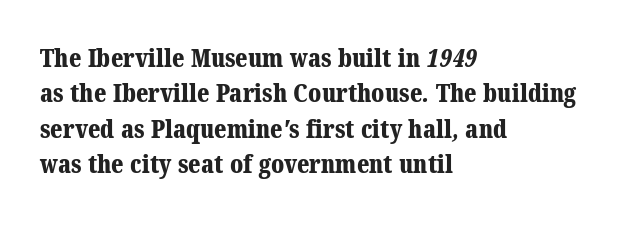
The image shows 25 px bold type; set left-aligned, normal line spacing (1.42x), normal letter spacing, not underlined.
